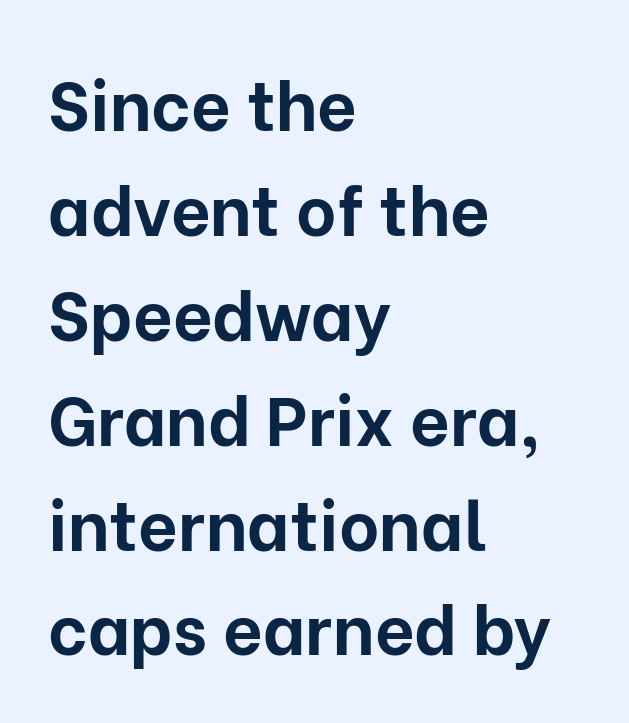
Q: Is the text bold? A: Yes.
Q: Is the text italic (slanted)? A: No, it is upright.
Q: Is the typeface a serif or a sans-serif typeface? A: Sans-serif.
Q: Is the text underlined? A: No.
Q: How is the paragraph aligned? A: Left-aligned.
Q: Is the spacing between letters normal or unusually wide? A: Normal.
Q: Is the spacing between lines tight, normal or loose? A: Normal.
Q: Width (condensed, normal, or wide)? A: Normal.
Q: Stroke contrast? A: Low.
Q: x-height? A: Medium.
Q: Monospaced? A: No.
